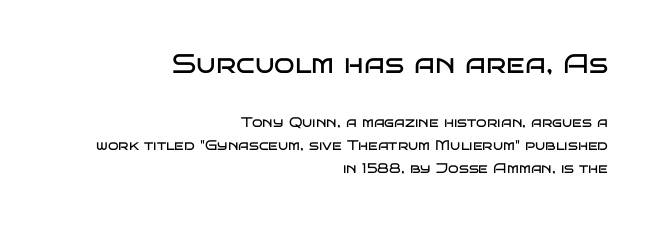
Leading: standard. Type size steps down from the first block to the second. This sample uses an upright cut, with every glyph sitting square on the baseline. The gaps between neighbouring characters are ordinary and unremarkable. Stroke mass is kept to a normal reading level or below. A flush-right, rag-left setting is used for this passage.
